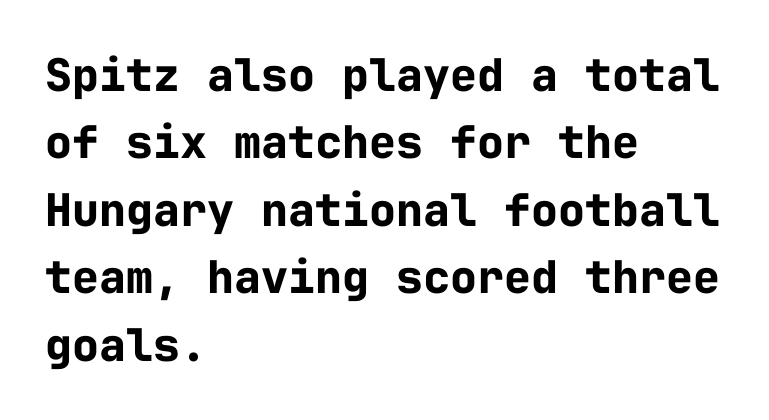
The rendering uses typewriter-style spacing with identical character cells. Unlike a traditional serif, this face leaves its strokes unadorned. The typography opts for an upright posture over an oblique one. Is the type bold? Yes — the strokes are clearly thick and heavy. A clean baseline with only descenders dipping below it.
